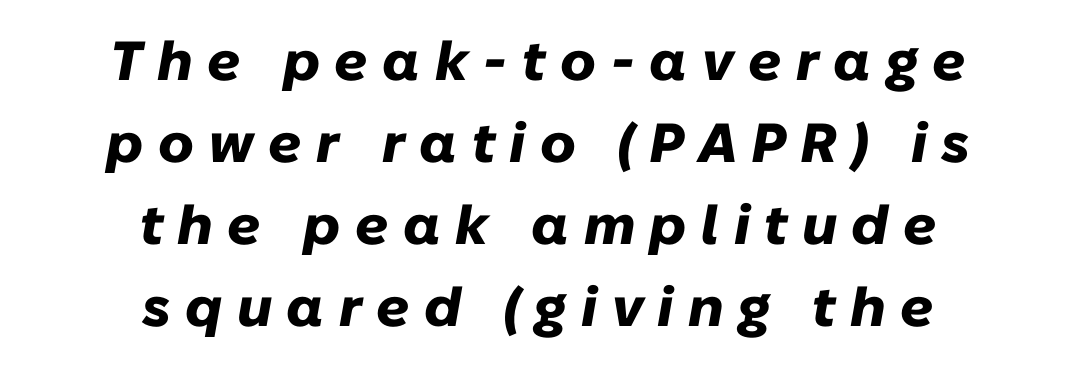
Q: Is the text bold? A: Yes.
Q: Is the text italic (slanted)? A: Yes, it leans right by about 10 degrees.
Q: Is the text underlined? A: No.
Q: How is the paragraph aligned? A: Centered.
Q: Is the spacing between letters normal or unusually wide? A: Unusually wide.
Q: Is the spacing between lines tight, normal or loose? A: Normal.
Q: Width (condensed, normal, or wide)? A: Normal.
Q: Stroke contrast? A: Low.
Q: x-height? A: Medium.
Q: Monospaced? A: No.
